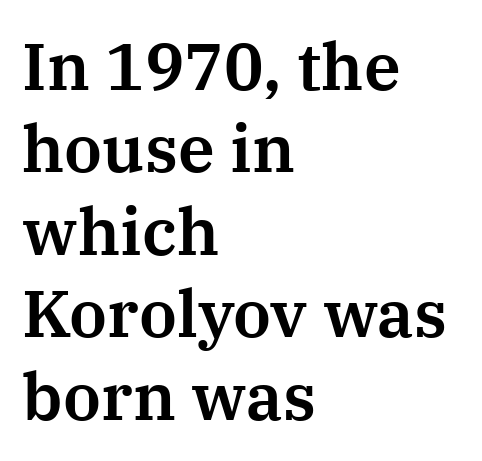
The image shows 66 px serif type, upright; set left-aligned, normal line spacing (1.25x), normal letter spacing, not underlined; medium stroke contrast and a medium x-height.
